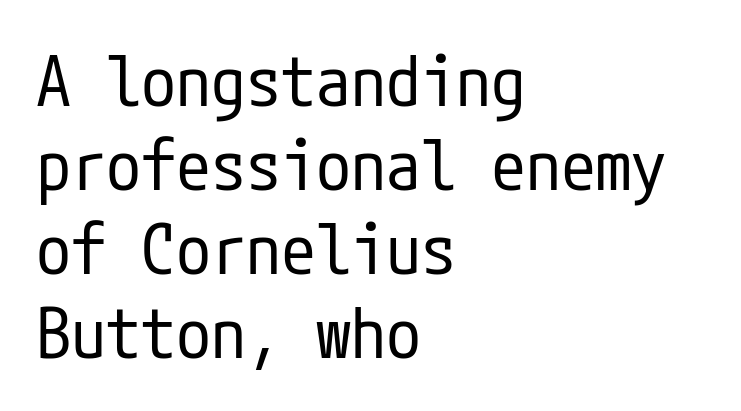
The image shows 70 px regular-weight, condensed sans-serif type, upright; set left-aligned, line spacing 1.2x, normal letter spacing, not underlined; low stroke contrast and a medium x-height.
